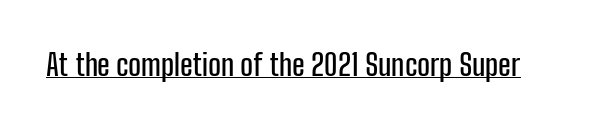
{"serif": "no", "italic": "no", "width": "condensed", "stroke_contrast": "low", "x_height": "medium", "monospaced": "no", "underline": "yes", "letter_spacing": "normal", "letter_spacing_em": 0.0, "glyph_px": 30}
